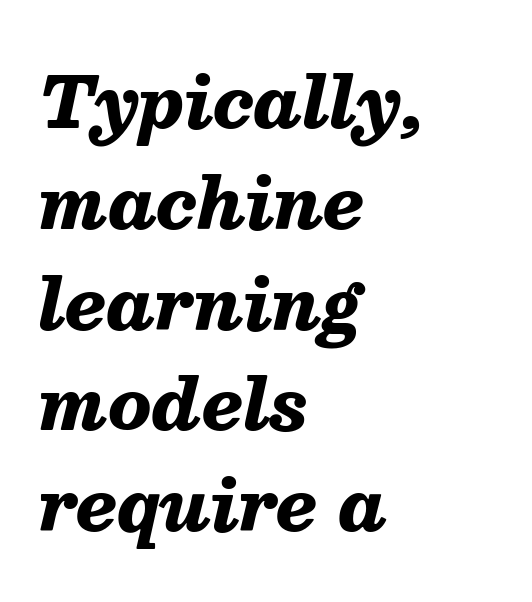
{"italic": "yes", "lean": "right", "slant_degrees": 13, "bold": "yes", "weight": "heavy", "width": "normal", "stroke_contrast": "medium", "x_height": "medium", "monospaced": "no", "underline": "no", "align": "left", "line_spacing": "normal", "line_spacing_ratio": 1.44, "letter_spacing": "normal", "letter_spacing_em": 0.0, "glyph_px": 70}
